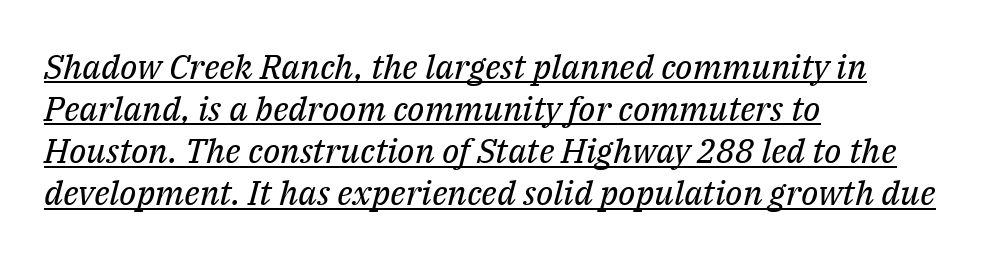
The image shows 34 px regular-weight serif type, italic (leaning right); set left-aligned, line spacing 1.24x, normal letter spacing, underlined; medium stroke contrast and a medium x-height.
